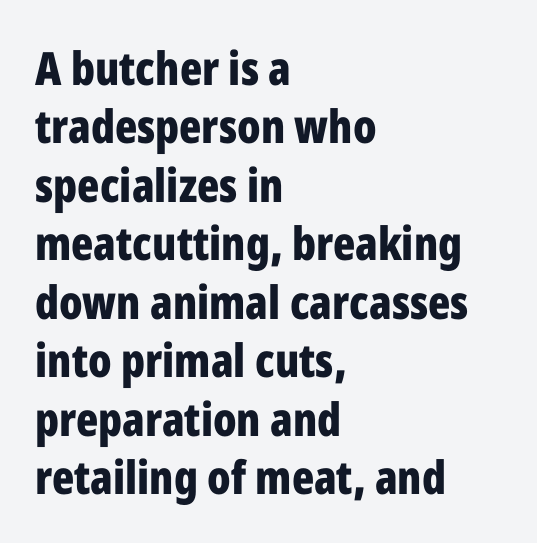
{"serif": "no", "italic": "no", "bold": "yes", "weight": "bold", "width": "condensed", "stroke_contrast": "low", "x_height": "medium", "monospaced": "no", "underline": "no", "align": "left", "line_spacing": "normal", "line_spacing_ratio": 1.27, "letter_spacing": "normal", "letter_spacing_em": 0.0, "glyph_px": 46}
